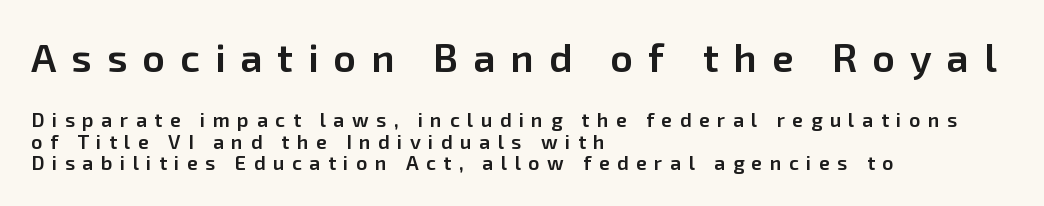
{"serif": "no", "italic": "no", "bold": "semi", "weight": "semibold", "width": "normal", "stroke_contrast": "low", "x_height": "medium", "monospaced": "no", "underline": "no", "align": "left", "line_spacing": "tight", "line_spacing_ratio": 1.08, "letter_spacing": "wide", "letter_spacing_em": 0.37, "larger_block": "first", "size_ratio": 2.0, "glyph_px": 40}
